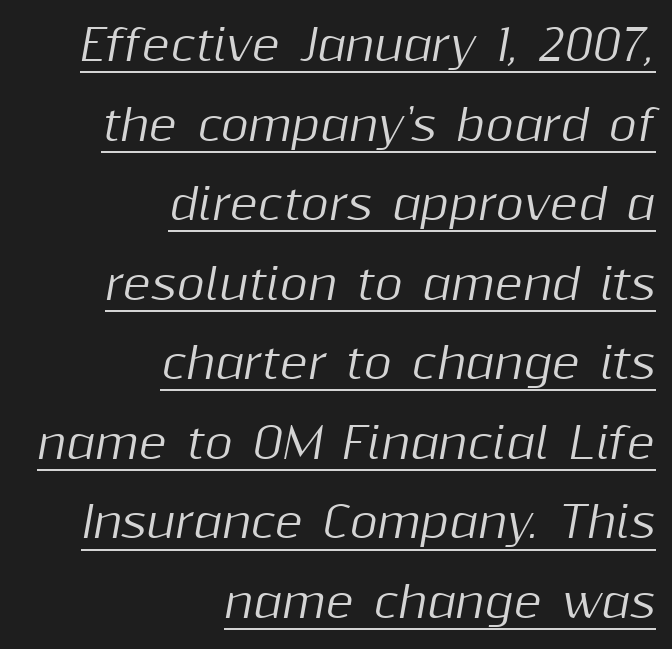
Q: Is the text italic (slanted)? A: Yes, it leans right by about 10 degrees.
Q: Is the text underlined? A: Yes.
Q: How is the paragraph aligned? A: Right-aligned.
Q: Is the spacing between letters normal or unusually wide? A: Normal.
Q: Width (condensed, normal, or wide)? A: Normal.
Q: Stroke contrast? A: Medium.
Q: x-height? A: Medium.
Q: Monospaced? A: No.
